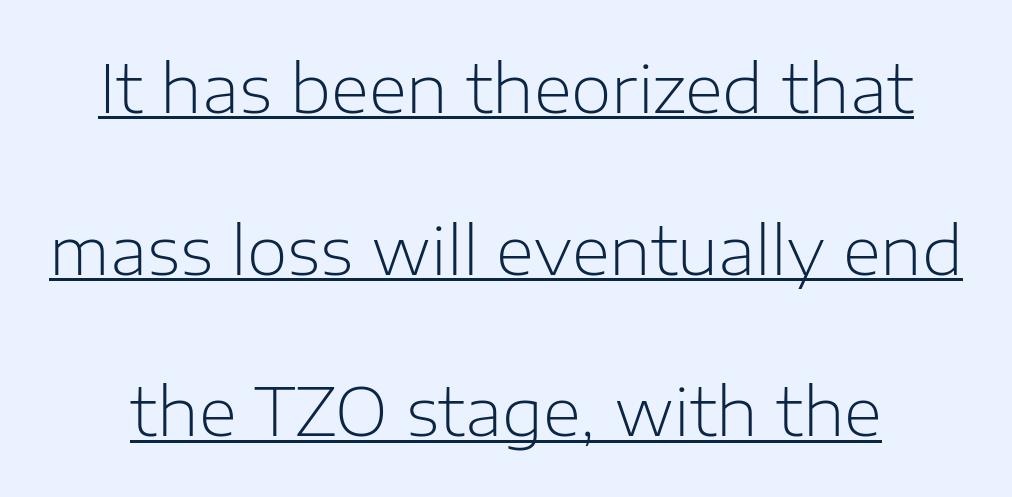
{"serif": "no", "italic": "no", "bold": "no", "weight": "light", "width": "normal", "stroke_contrast": "low", "x_height": "medium", "monospaced": "no", "underline": "yes", "line_spacing": "loose", "line_spacing_ratio": 2.45, "letter_spacing": "normal", "letter_spacing_em": 0.0, "glyph_px": 66}
